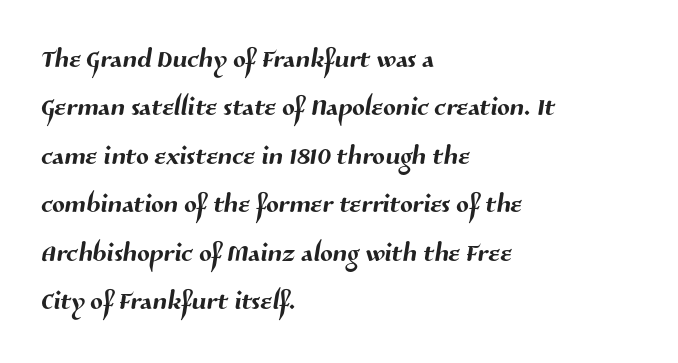
The image shows 37 px sans-serif type; set left-aligned, normal line spacing (1.31x), normal letter spacing, not underlined; medium stroke contrast and a medium x-height.
